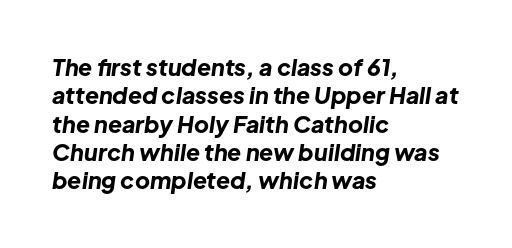
Yep, that's italic — everything's leaning. Caption: bold face, heavy strokes. These lines stack with their left ends in a neat column. Standard letterfit; no display-style spreading of the glyphs.
